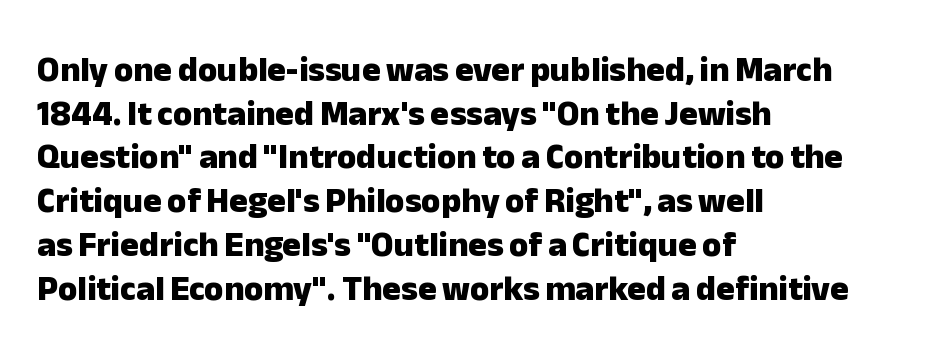
Character widths vary here, with narrow letters taking less room than wide ones. Typographic density is high because the face is bold. A classic flush-left, rag-right setting is used for this passage. The strip under each line holds only bare page. The type family on display is of the sans-serif kind.
